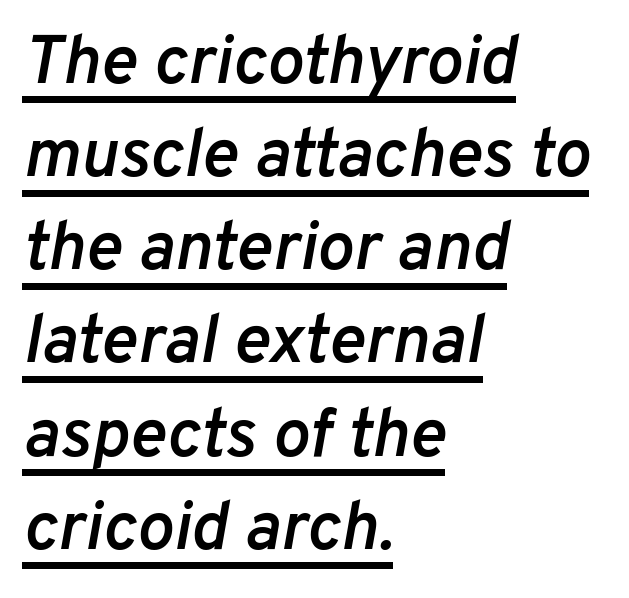
The image shows 69 px semibold type, italic (leaning right); set left-aligned, normal line spacing (1.35x), normal letter spacing, underlined; low stroke contrast and a medium x-height.
